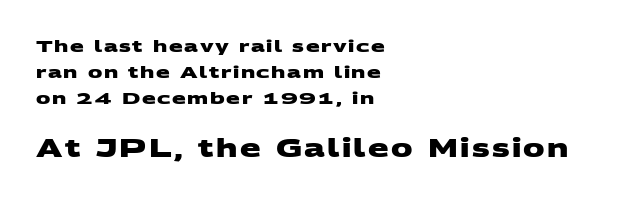
The image shows 24 px bold type; set left-aligned, normal line spacing (1.62x), not underlined; the second (bottom) block is 1.5x larger.
